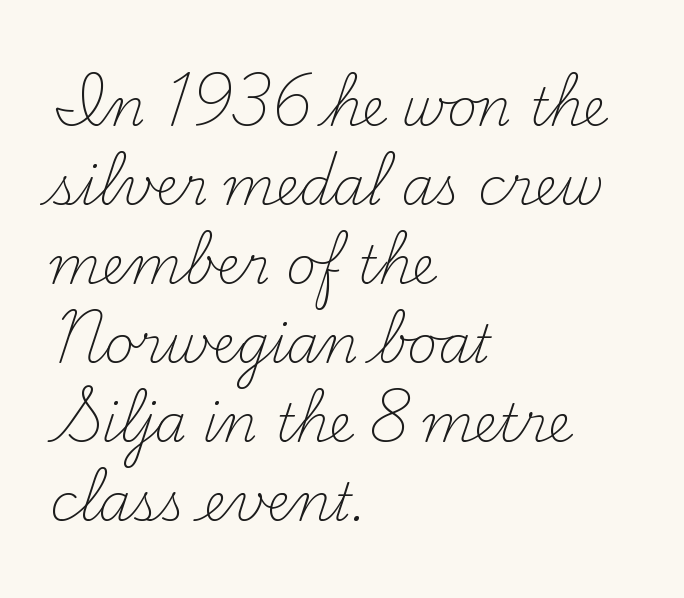
This sample has the flowing, uneven cadence of proportional lettering. Check under the words: just untouched page. The line texture is even and compact thanks to regular tracking.
